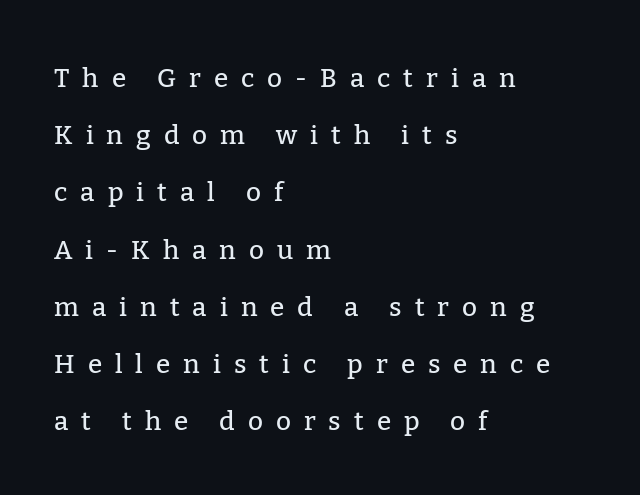
If you drew a ruler down the left edge, every line would touch it. How would I describe the line gaps? Wide and relaxed. Compared with typical body copy, the letter spacing here is much looser. The lettering holds an erect, upright posture throughout. The area under the type is left untouched.
